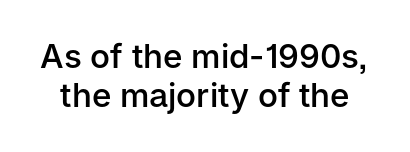
The image shows 33 px semibold sans-serif type, upright; set line spacing 1.19x, normal letter spacing, not underlined; low stroke contrast and a medium x-height.
